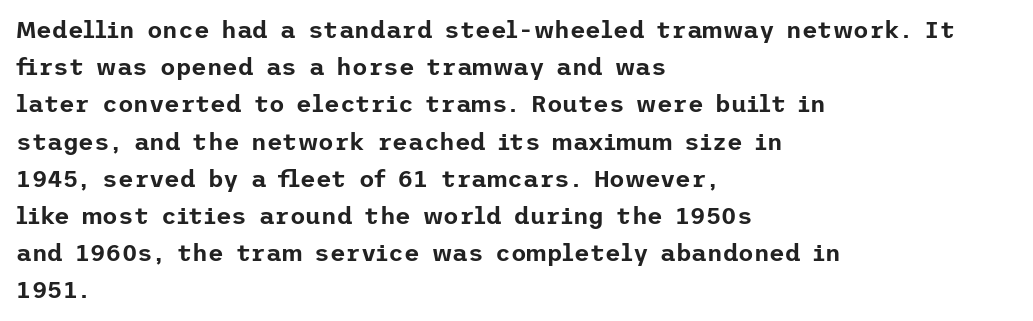
Q: Is the text italic (slanted)? A: No, it is upright.
Q: Is the text underlined? A: No.
Q: How is the paragraph aligned? A: Left-aligned.
Q: Is the spacing between letters normal or unusually wide? A: Normal.
Q: Is the spacing between lines tight, normal or loose? A: Normal.
